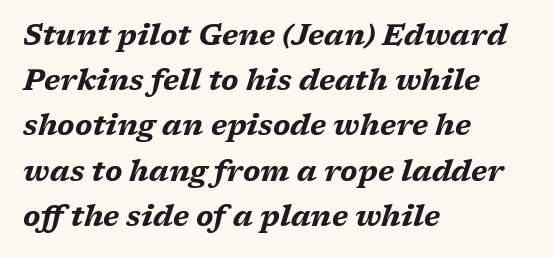
{"italic": "yes", "lean": "right", "slant_degrees": 17, "bold": "yes", "weight": "bold", "width": "wide", "stroke_contrast": "medium", "x_height": "medium", "monospaced": "no", "underline": "no", "align": "left", "line_spacing": "normal", "line_spacing_ratio": 1.56, "letter_spacing": "normal", "letter_spacing_em": 0.0, "glyph_px": 29}
